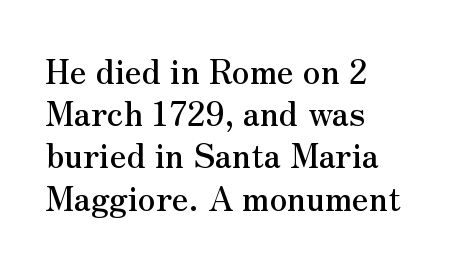
Leading: standard. Alignment: flush left. Spacing verdict: proportional, widths tailored to each character. A typesetter would label this face a serif. The space beneath each line is pristine and unruled.
